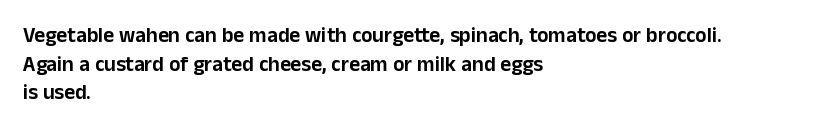
The rendering keeps characters at their native spacing. Does the lettering tilt? It doesn't — this is upright. Descender tails drop into unmarked territory. The lines sit at an ordinary, default distance from one another. One-word summary of the alignment: left.
